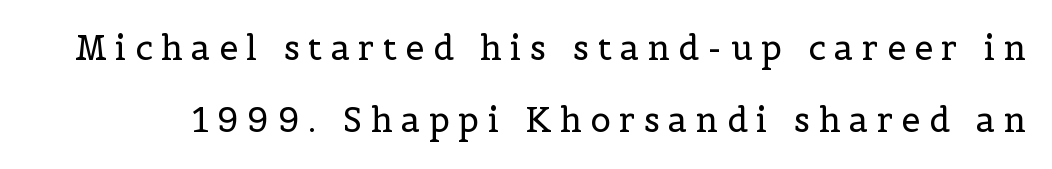
Q: Is the text bold? A: No.
Q: Is the text italic (slanted)? A: No, it is upright.
Q: Is the typeface a serif or a sans-serif typeface? A: Serif.
Q: Is the text underlined? A: No.
Q: Is the spacing between letters normal or unusually wide? A: Unusually wide.
Q: Is the spacing between lines tight, normal or loose? A: Loose.
Q: Width (condensed, normal, or wide)? A: Normal.
Q: x-height? A: Medium.
Q: Monospaced? A: No.
